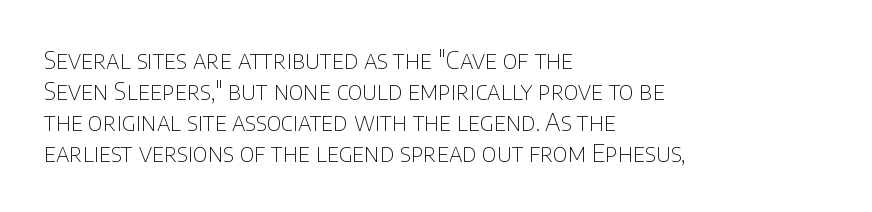
{"italic": "no", "bold": "no", "underline": "no", "align": "left", "line_spacing": "normal", "line_spacing_ratio": 1.29, "letter_spacing": "normal", "letter_spacing_em": 0.0, "glyph_px": 24}
